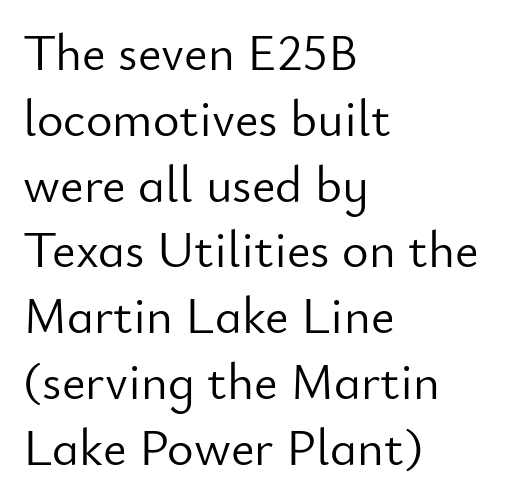
The image shows 51 px light sans-serif type, upright; set left-aligned, normal line spacing (1.29x), normal letter spacing, not underlined; low stroke contrast and a small x-height.
